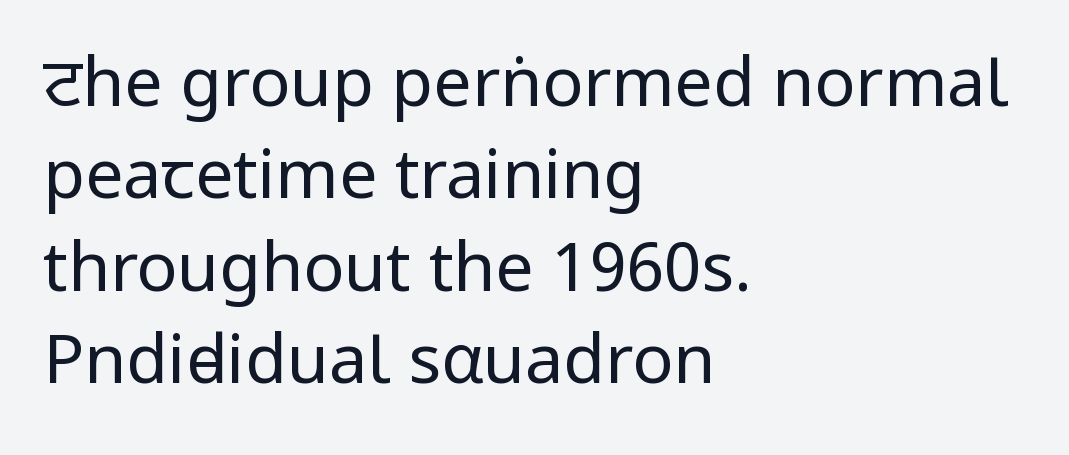
It's the straight-up-and-down kind of type. In terms of letterspacing, this is plain default setting. Stroke mass is kept to a normal reading level or below. Clear beneath every line of the passage. If you measured baseline to baseline, you'd find a middling distance. Layout note: lines flush left.
